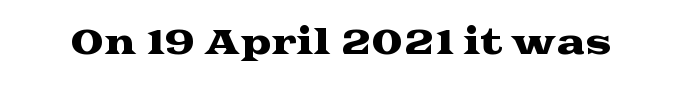
{"serif": "yes", "italic": "no", "width": "wide", "stroke_contrast": "medium", "x_height": "medium", "monospaced": "no", "underline": "no", "letter_spacing": "normal", "letter_spacing_em": 0.0, "glyph_px": 33}
